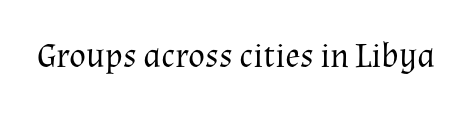
Letters have the restrained weight of plain body copy at most. Bare-footed words on every line. Standard letterfit; no display-style spreading of the glyphs. Do the characters align in a grid? No, the font is proportional. If you drew a line through each stem, it would be perfectly vertical. Serifs: yes, visible at the terminals of the letterforms.
